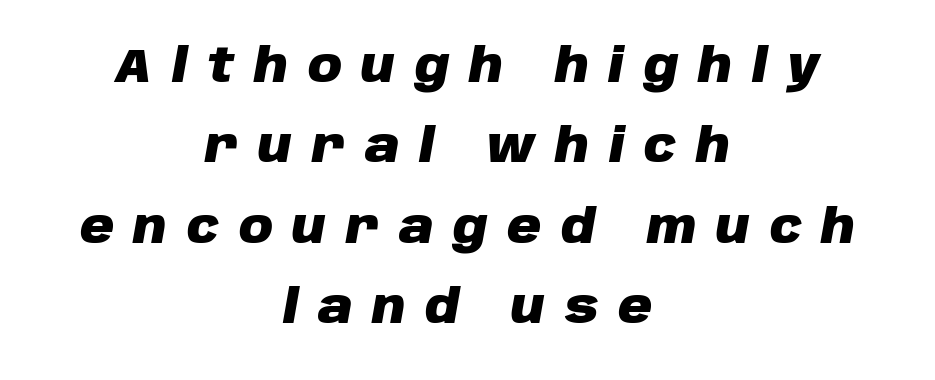
This rendering uses center alignment, leaving both contours irregular but symmetric. The font's italic variant was chosen for this text. The glyphs are unaccompanied by any horizontal stroke below them. The gaps between neighbouring characters are conspicuously large. Each glyph is drawn with heavy, bold strokes.
